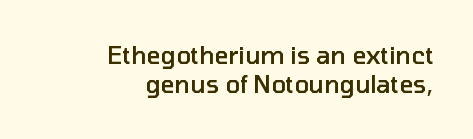
Q: Is the text bold? A: Semi-bold.
Q: Is the text italic (slanted)? A: No, it is upright.
Q: Is the text underlined? A: No.
Q: How is the paragraph aligned? A: Right-aligned.
Q: Is the spacing between letters normal or unusually wide? A: Normal.
